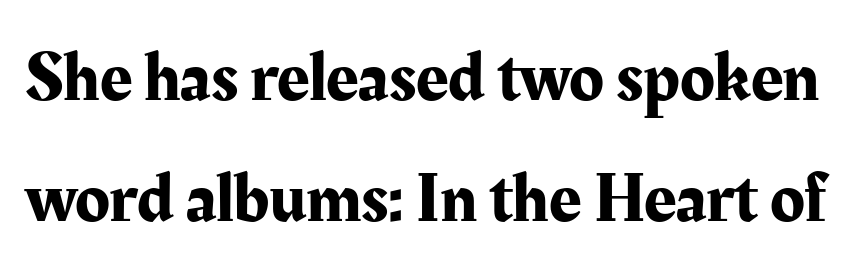
The face used here is rendered with its standard letterfit. Letterform terminals end in serifs throughout the passage. Quick note: underline off. A typesetter would mark this as roman, not italic.
